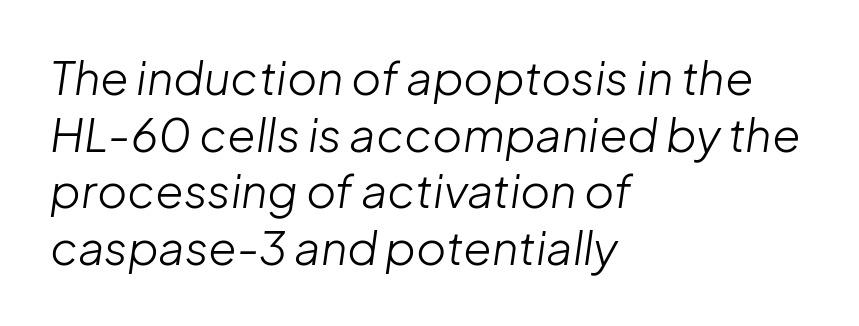
The image shows 46 px light type, italic (leaning right); set left-aligned, line spacing 1.23x, normal letter spacing, not underlined; low stroke contrast and a medium x-height.
